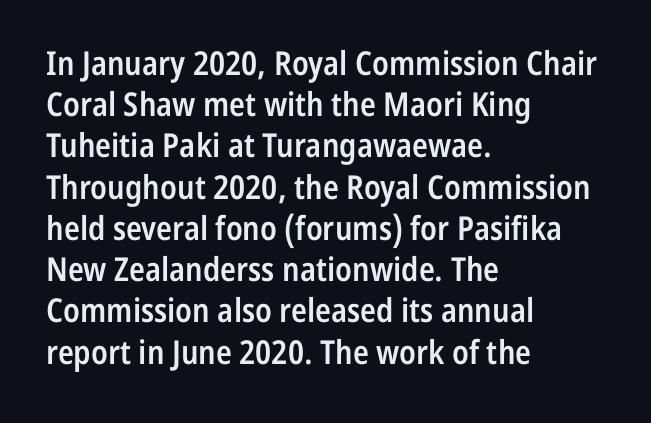
{"serif": "no", "italic": "no", "bold": "semi", "weight": "semibold", "width": "condensed", "stroke_contrast": "low", "x_height": "medium", "monospaced": "no", "underline": "no", "align": "left", "line_spacing": "normal", "line_spacing_ratio": 1.25, "letter_spacing": "normal", "letter_spacing_em": 0.0, "glyph_px": 33}
